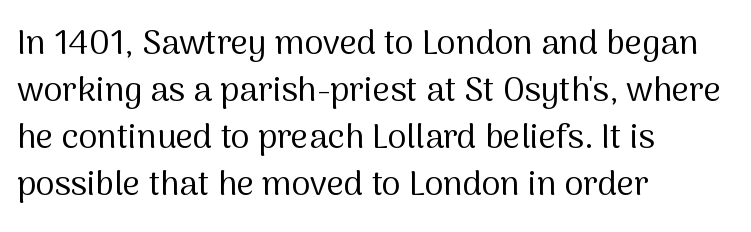
The image shows 34 px regular-weight sans-serif type, upright; set left-aligned, normal line spacing (1.38x), normal letter spacing, not underlined; medium stroke contrast and a medium x-height.
